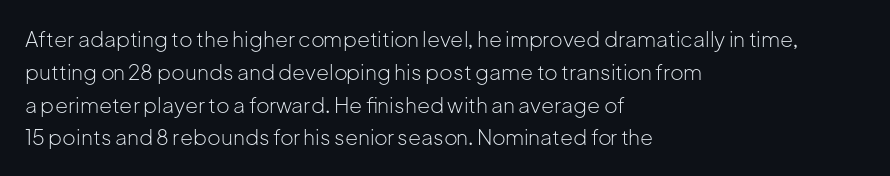
Q: Is the text bold? A: No.
Q: Is the text italic (slanted)? A: No, it is upright.
Q: Is the text underlined? A: No.
Q: How is the paragraph aligned? A: Left-aligned.
Q: Is the spacing between letters normal or unusually wide? A: Normal.
Q: Is the spacing between lines tight, normal or loose? A: Normal.
